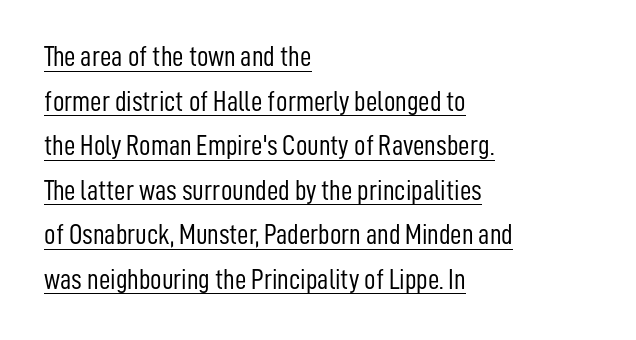
{"serif": "no", "italic": "no", "bold": "no", "weight": "light", "width": "condensed", "stroke_contrast": "low", "x_height": "medium", "monospaced": "no", "underline": "yes", "align": "left", "line_spacing": "normal", "line_spacing_ratio": 1.59, "letter_spacing": "normal", "letter_spacing_em": 0.0, "glyph_px": 28}
